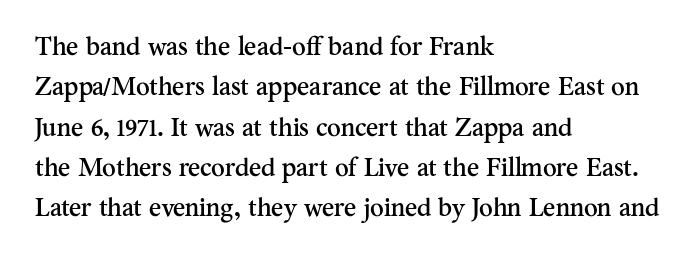
Q: Is the text italic (slanted)? A: No, it is upright.
Q: Is the text underlined? A: No.
Q: How is the paragraph aligned? A: Left-aligned.
Q: Is the spacing between letters normal or unusually wide? A: Normal.
Q: Is the spacing between lines tight, normal or loose? A: Normal.
